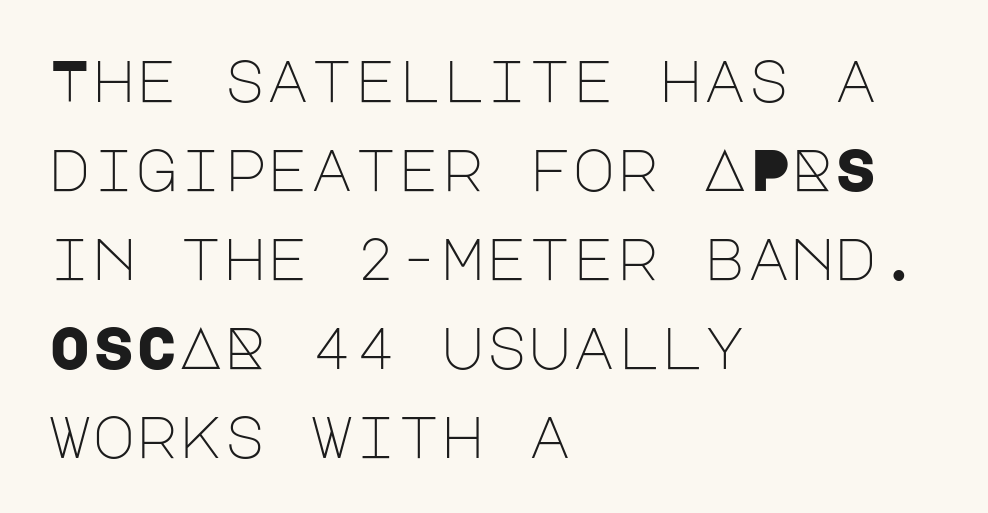
{"serif": "no", "italic": "no", "bold": "no", "weight": "light", "width": "normal", "stroke_contrast": "low", "x_height": "large", "underline": "no", "align": "left", "line_spacing": "normal", "line_spacing_ratio": 1.51, "letter_spacing": "normal", "letter_spacing_em": 0.0, "glyph_px": 59}
